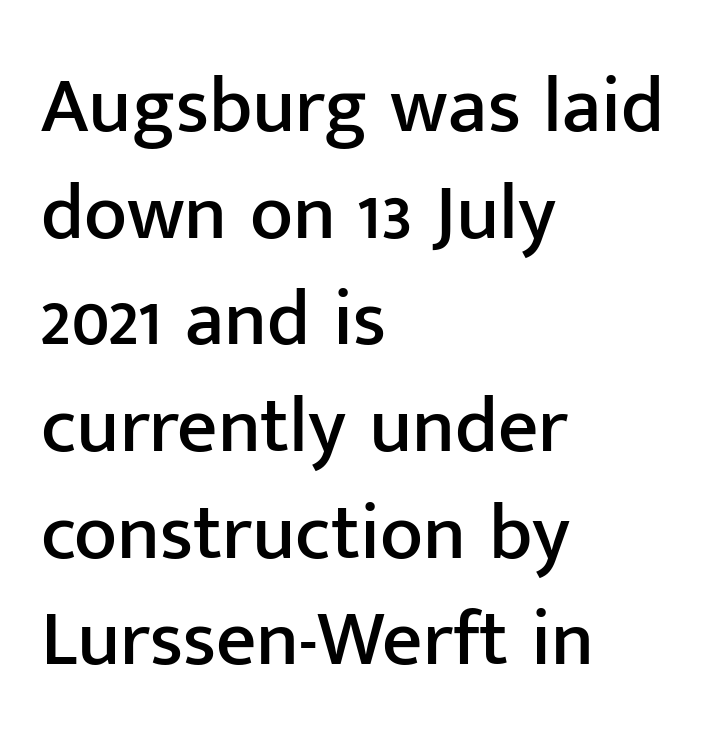
{"serif": "no", "italic": "no", "width": "normal", "stroke_contrast": "low", "x_height": "medium", "monospaced": "no", "underline": "no", "align": "left", "line_spacing": "normal", "line_spacing_ratio": 1.35, "letter_spacing": "normal", "letter_spacing_em": 0.0, "glyph_px": 79}
